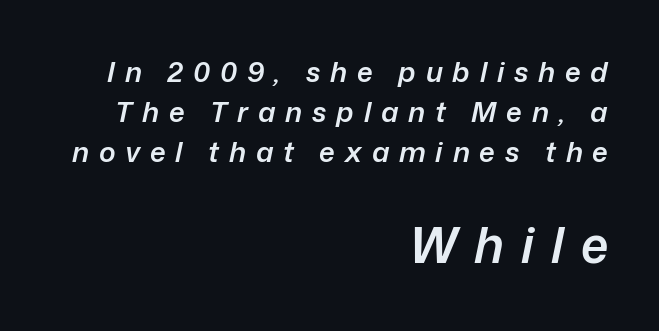
Q: Is the text bold? A: Semi-bold.
Q: Is the text italic (slanted)? A: Yes, it leans right by about 12 degrees.
Q: Is the text underlined? A: No.
Q: How is the paragraph aligned? A: Right-aligned.
Q: Is the spacing between letters normal or unusually wide? A: Unusually wide.
Q: Is the spacing between lines tight, normal or loose? A: Normal.
Q: Which block of text is set in a larger size, the first (top) or the second (bottom)? A: The second (bottom) one.
Q: Width (condensed, normal, or wide)? A: Normal.
Q: Stroke contrast? A: Low.
Q: x-height? A: Medium.
Q: Monospaced? A: No.
